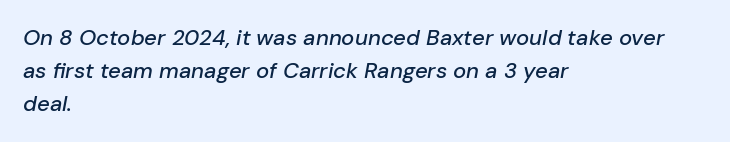
The image shows 22 px text type, italic (leaning right); set left-aligned, normal line spacing (1.51x), normal letter spacing, not underlined.
